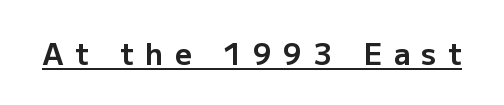
Q: Is the text bold? A: Yes.
Q: Is the text italic (slanted)? A: No, it is upright.
Q: Is the typeface a serif or a sans-serif typeface? A: Sans-serif.
Q: Is the text underlined? A: Yes.
Q: Is the spacing between letters normal or unusually wide? A: Unusually wide.
Q: Width (condensed, normal, or wide)? A: Normal.
Q: Stroke contrast? A: Low.
Q: x-height? A: Medium.
Q: Monospaced? A: No.
